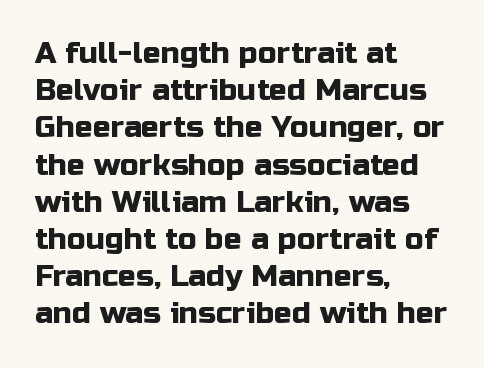
The image shows 30 px sans-serif type, upright; set left-aligned, line spacing 1.24x, normal letter spacing, not underlined; low stroke contrast and a medium x-height.
